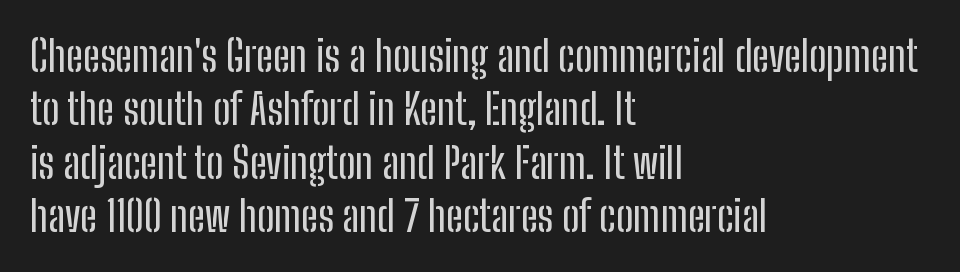
Q: Is the text italic (slanted)? A: No, it is upright.
Q: Is the typeface a serif or a sans-serif typeface? A: Sans-serif.
Q: Is the text underlined? A: No.
Q: How is the paragraph aligned? A: Left-aligned.
Q: Is the spacing between letters normal or unusually wide? A: Normal.
Q: Is the spacing between lines tight, normal or loose? A: Normal.
Q: Width (condensed, normal, or wide)? A: Condensed.
Q: Stroke contrast? A: Low.
Q: x-height? A: Medium.
Q: Monospaced? A: No.
